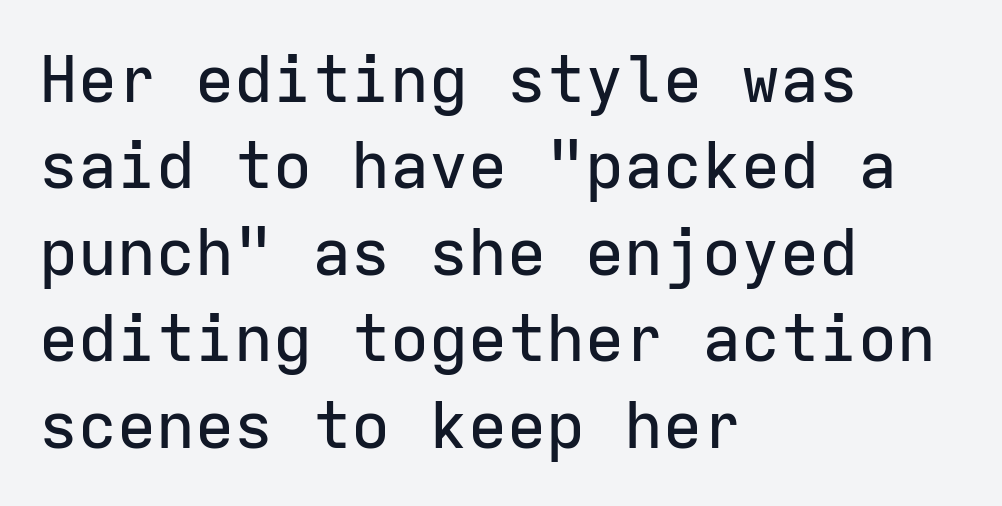
This sample uses plain, unmodified letter spacing. The leading is moderate, giving the passage an even texture. Unlike a traditional serif, this face leaves its strokes unadorned. Short and long lines alike share a common starting point at left.
